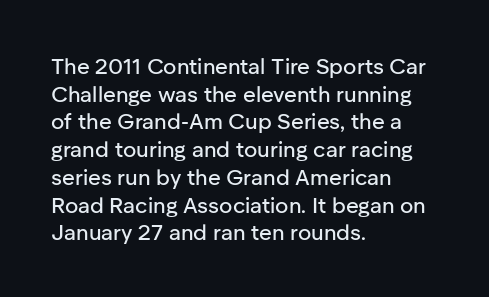
Regarding leading, the lines here are spaced in the standard way. The space beneath each line is pristine and unruled. Tracking value appears to be zero — textbook default spacing. The setting favours the left margin, as ordinary paragraphs usually do.
